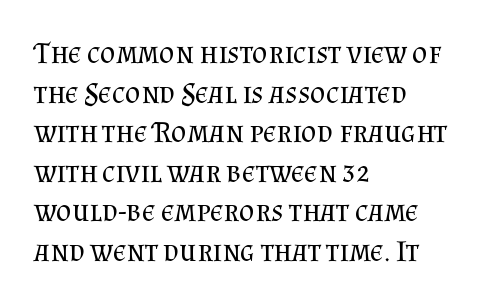
The image shows 30 px regular-weight serif type, upright; set left-aligned, normal line spacing (1.32x), normal letter spacing, not underlined; medium stroke contrast and a small x-height.
